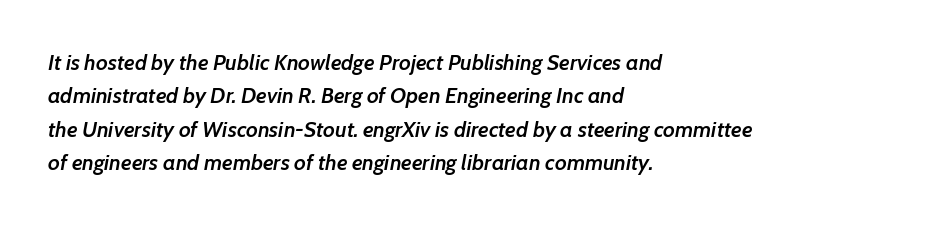
Characters are canted at an angle relative to the baseline's perpendicular. Summary of weight: moderately heavy, a semibold. These lines stack with their left ends in a neat column. Does extra space separate the letters? No, they use regular spacing. Plain, unruled lines of type. Reading down the column, the eye jumps a familiar distance to each next line.
